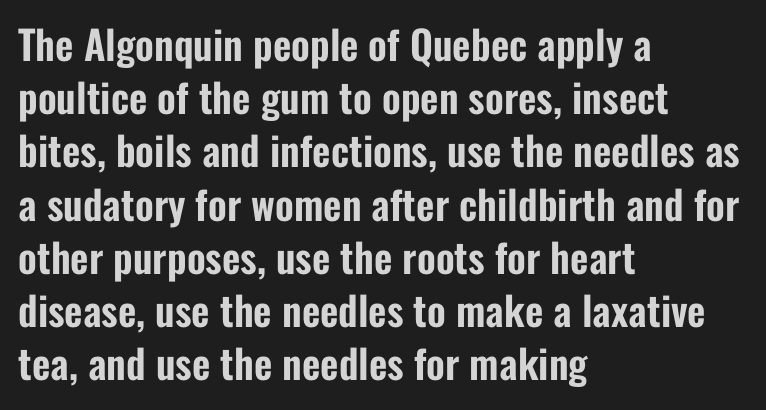
{"serif": "no", "italic": "no", "width": "condensed", "stroke_contrast": "low", "x_height": "medium", "monospaced": "no", "underline": "no", "align": "left", "line_spacing": "normal", "line_spacing_ratio": 1.33, "letter_spacing": "normal", "letter_spacing_em": 0.0, "glyph_px": 40}
